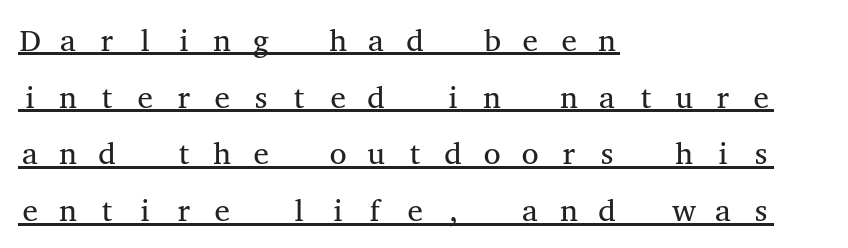
The image shows 31 px regular-weight, wide serif type, upright, monospaced; set left-aligned, line spacing 1.83x, unusually wide letter spacing (+0.46 em), underlined; medium stroke contrast and a medium x-height.
